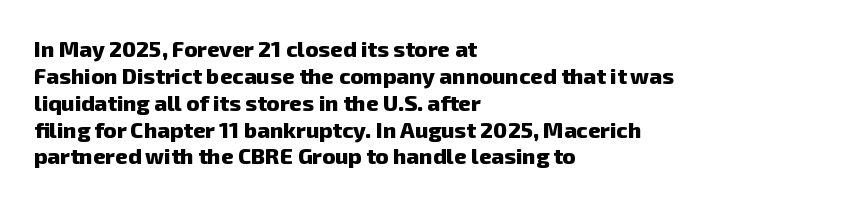
Here the glyphs are tracked normally, forming tight word shapes. The space beneath each line is pristine and unruled. This sample is left-justified, so line endings fall wherever the words run out. Each glyph is drawn with heavy, bold strokes.
